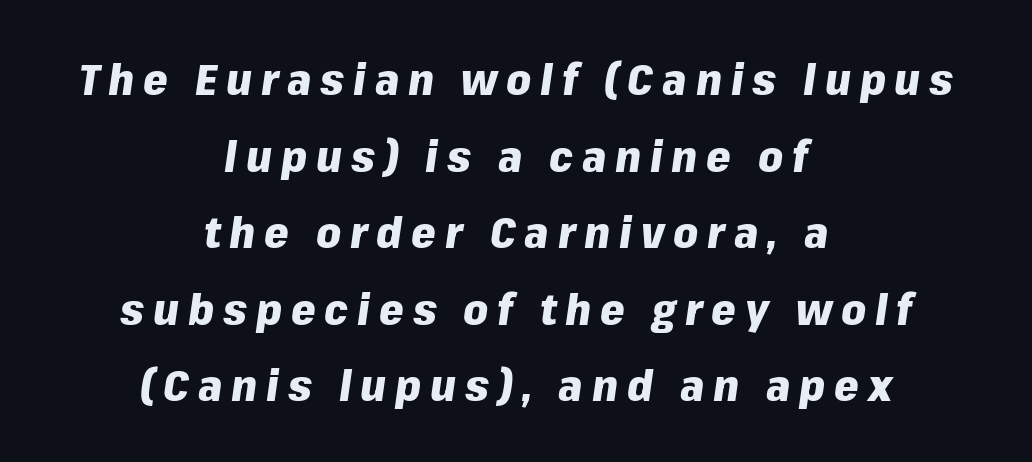
{"italic": "yes", "lean": "right", "slant_degrees": 8, "bold": "yes", "weight": "heavy", "width": "normal", "stroke_contrast": "low", "x_height": "medium", "monospaced": "no", "underline": "no", "align": "center", "line_spacing_ratio": 1.74, "letter_spacing": "wide", "letter_spacing_em": 0.2, "glyph_px": 44}
